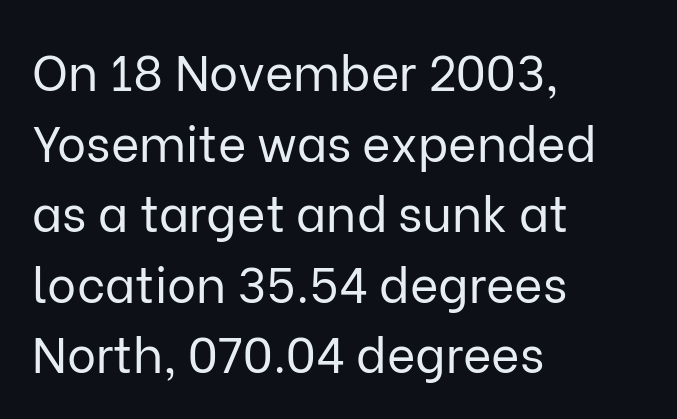
The image shows 49 px regular-weight sans-serif type, upright; set left-aligned, normal line spacing (1.44x), normal letter spacing, not underlined; low stroke contrast and a medium x-height.
